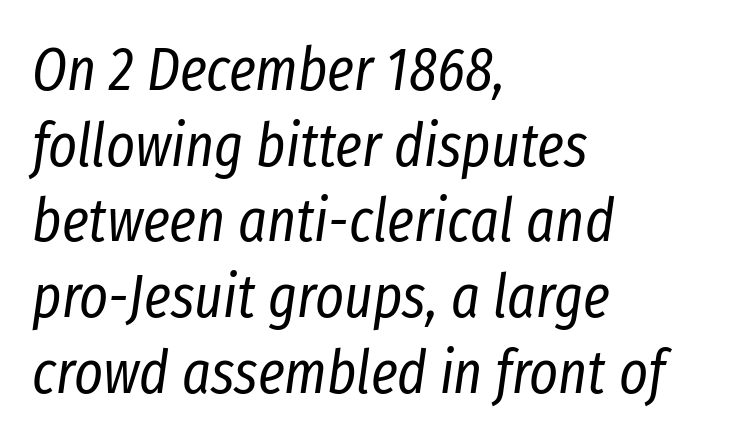
{"italic": "yes", "lean": "right", "slant_degrees": 8, "bold": "no", "weight": "regular", "width": "condensed", "stroke_contrast": "low", "x_height": "medium", "monospaced": "no", "underline": "no", "align": "left", "line_spacing_ratio": 1.24, "letter_spacing": "normal", "letter_spacing_em": 0.0, "glyph_px": 61}
